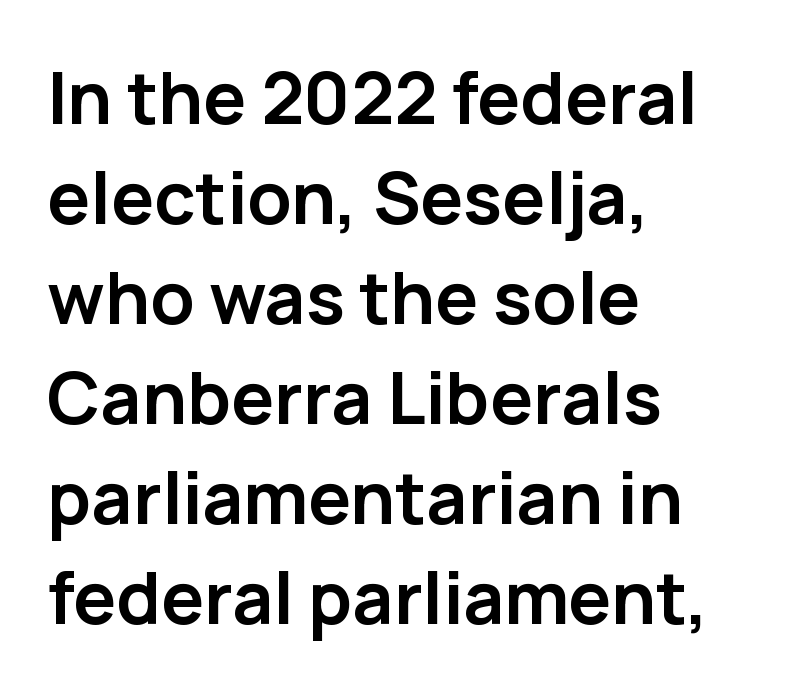
{"serif": "no", "italic": "no", "bold": "yes", "weight": "semibold", "width": "normal", "stroke_contrast": "low", "x_height": "medium", "monospaced": "no", "underline": "no", "align": "left", "line_spacing": "normal", "line_spacing_ratio": 1.39, "letter_spacing": "normal", "letter_spacing_em": 0.0, "glyph_px": 72}
